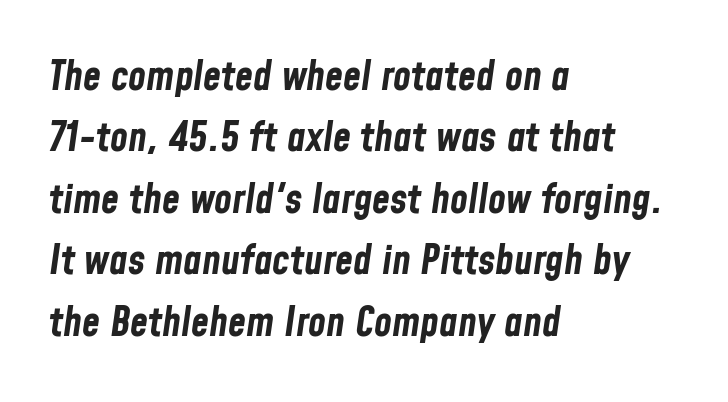
{"italic": "yes", "lean": "right", "slant_degrees": 8, "bold": "yes", "weight": "bold", "width": "condensed", "stroke_contrast": "low", "x_height": "medium", "monospaced": "no", "underline": "no", "align": "left", "line_spacing": "normal", "line_spacing_ratio": 1.5, "letter_spacing": "normal", "letter_spacing_em": 0.0, "glyph_px": 41}
